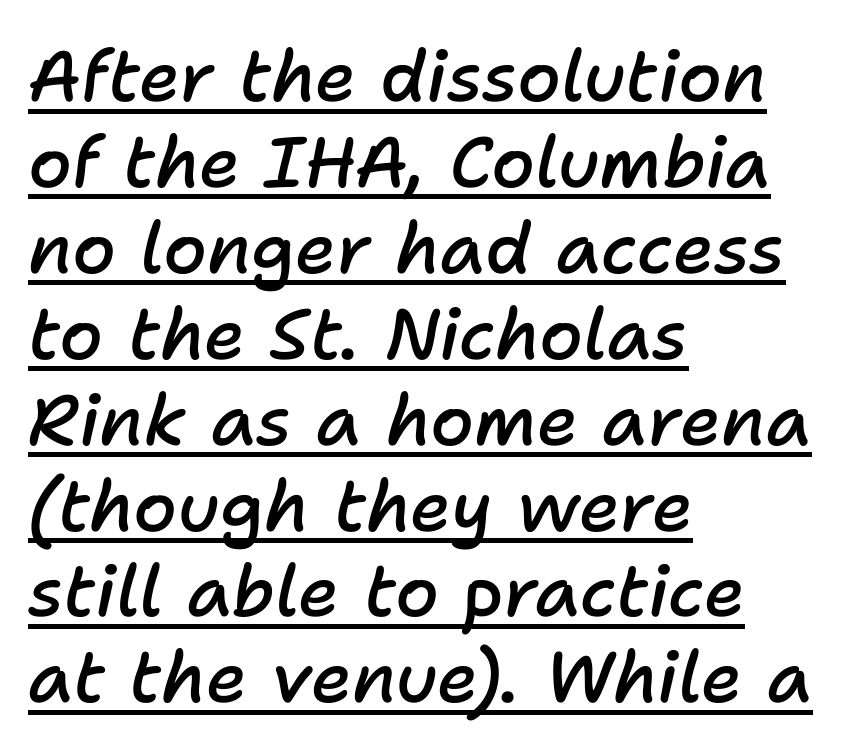
{"italic": "yes", "lean": "right", "slant_degrees": 11, "bold": "semi", "weight": "semibold", "width": "normal", "stroke_contrast": "low", "x_height": "medium", "monospaced": "no", "underline": "yes", "align": "left", "line_spacing_ratio": 1.21, "letter_spacing": "normal", "letter_spacing_em": 0.0, "glyph_px": 71}
